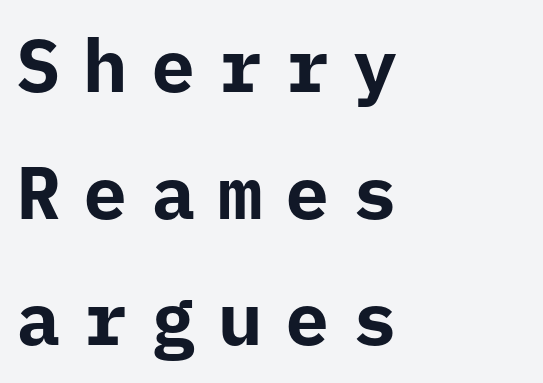
This sample has the even, mechanical cadence of fixed-width lettering. The line texture is sparse and dotted thanks to wide tracking. The font is running at its bold setting. The typeface chosen for these lines omits serifs.
